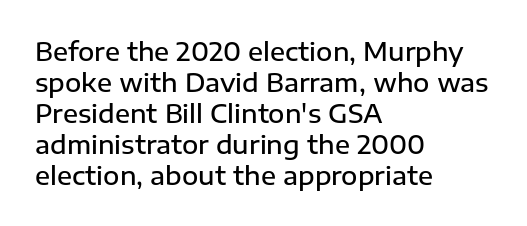
A classic flush-left, rag-right setting is used for this passage. The face used here is rendered with its standard letterfit. Decoration check: the copy has no underline. Caption: semibold face, moderately heavy strokes. Quick note: not italic, upright.
